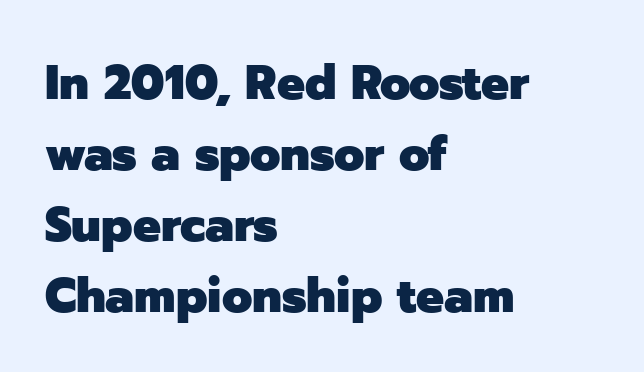
The passage shown is typeset with a sans-serif family. A typesetter would call this proportional, since set widths differ per character. Evenly set lines give the paragraph a standard silhouette. Anything drawn beneath the words? Only blank space.
